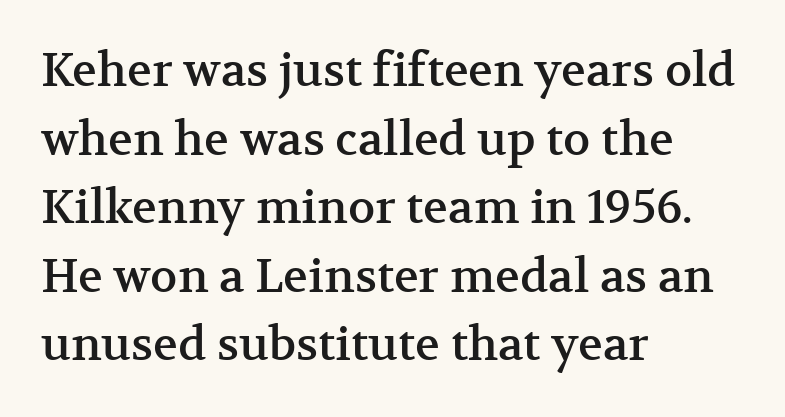
{"serif": "yes", "italic": "no", "width": "normal", "stroke_contrast": "medium", "x_height": "medium", "monospaced": "no", "underline": "no", "align": "left", "line_spacing": "normal", "line_spacing_ratio": 1.49, "letter_spacing": "normal", "letter_spacing_em": 0.0, "glyph_px": 46}
